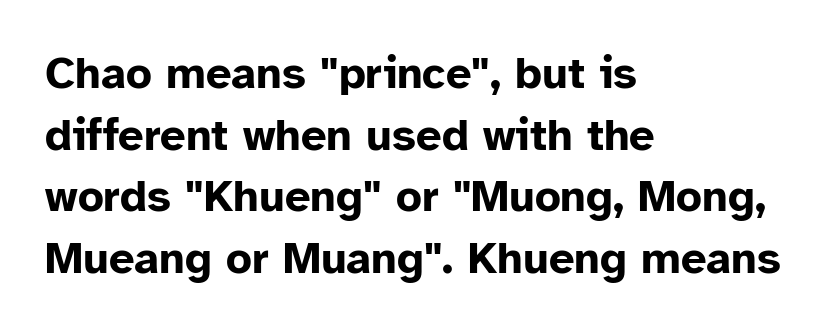
Q: Is the text bold? A: Yes.
Q: Is the text italic (slanted)? A: No, it is upright.
Q: Is the typeface a serif or a sans-serif typeface? A: Sans-serif.
Q: Is the text underlined? A: No.
Q: How is the paragraph aligned? A: Left-aligned.
Q: Is the spacing between letters normal or unusually wide? A: Normal.
Q: Is the spacing between lines tight, normal or loose? A: Normal.
Q: Width (condensed, normal, or wide)? A: Normal.
Q: Stroke contrast? A: Low.
Q: x-height? A: Medium.
Q: Monospaced? A: No.
